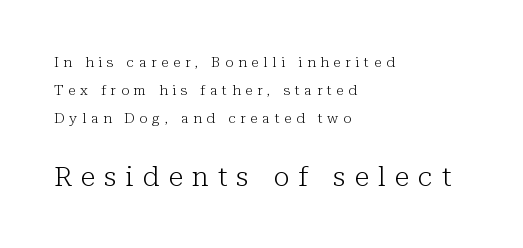
Q: Is the text bold? A: No.
Q: Is the text italic (slanted)? A: No, it is upright.
Q: Is the text underlined? A: No.
Q: How is the paragraph aligned? A: Left-aligned.
Q: Is the spacing between letters normal or unusually wide? A: Unusually wide.
Q: Is the spacing between lines tight, normal or loose? A: Loose.
Q: Which block of text is set in a larger size, the first (top) or the second (bottom)? A: The second (bottom) one.
